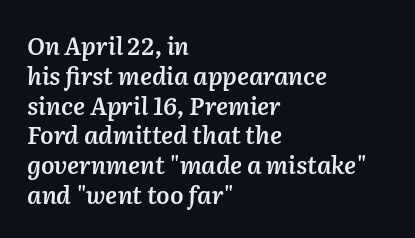
Compared with an ordinary text face, these strokes are moderately heavier — a semibold. The rendering applies a slant to the glyphs. If you drew a ruler down the left edge, every line would touch it. The horizontal fit of the characters is conventional and even. Honestly, there is no underline to notice here at all.
